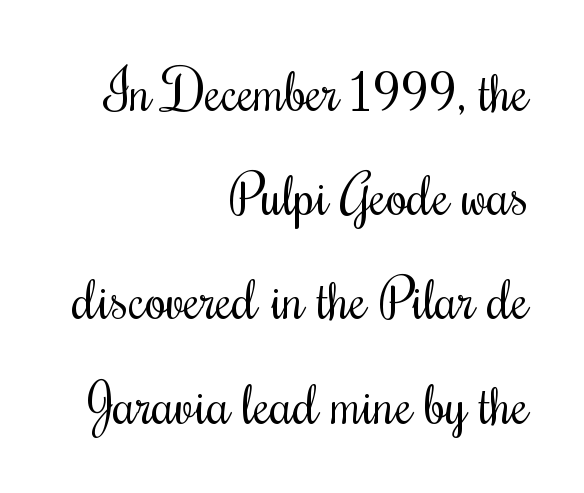
Horizontally, the lines are justified to the trailing edge only. Bare-footed words on every line. Think standard paragraph weight, or any step lighter than that. Letter spacing: default.
